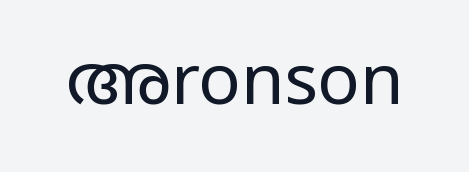
This sample has the flowing, uneven cadence of proportional lettering. Inter-character spacing is left at the font's built-in metrics. Counters stay open thanks to moderate or lighter strokes. Nope, no serifs anywhere on these letters. You can tell it's not italic because the verticals are truly vertical.
